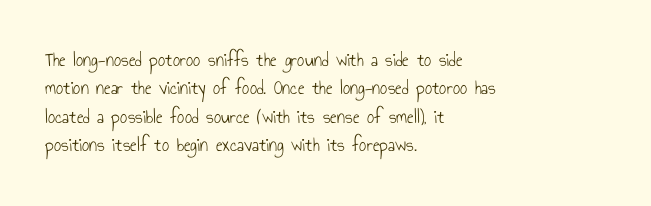
{"italic": "no", "bold": "no", "underline": "no", "align": "left", "line_spacing": "normal", "line_spacing_ratio": 1.42, "letter_spacing": "normal", "letter_spacing_em": 0.0, "glyph_px": 20}
